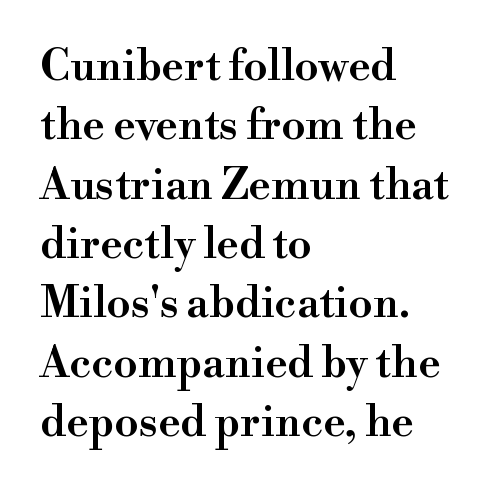
Q: Is the text bold? A: Semi-bold.
Q: Is the text italic (slanted)? A: No, it is upright.
Q: Is the typeface a serif or a sans-serif typeface? A: Serif.
Q: Is the text underlined? A: No.
Q: How is the paragraph aligned? A: Left-aligned.
Q: Is the spacing between letters normal or unusually wide? A: Normal.
Q: Is the spacing between lines tight, normal or loose? A: Normal.
Q: Width (condensed, normal, or wide)? A: Normal.
Q: Stroke contrast? A: High.
Q: x-height? A: Small.
Q: Monospaced? A: No.
